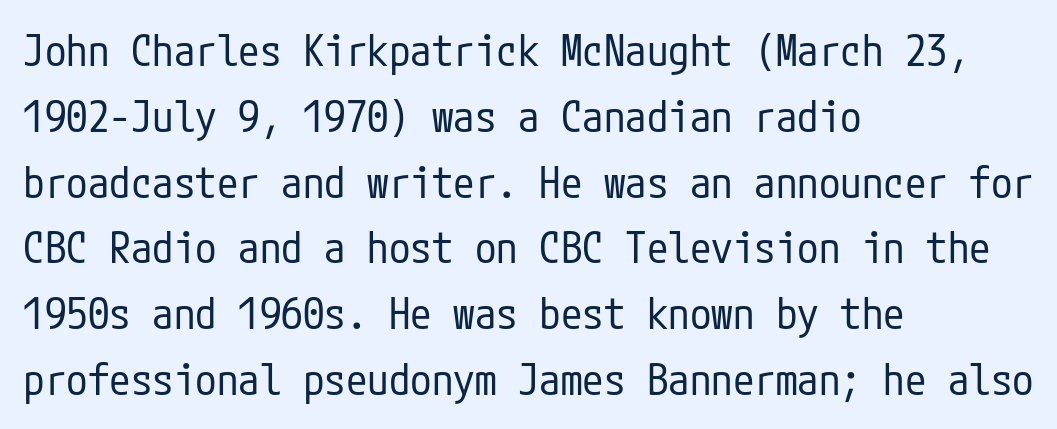
Think standard paragraph weight, or any step lighter than that. Rule under the text: the space is simply empty. Leading: standard. The tracking reads as untouched default to a designer's eye. When letters stand straight like this, we call the style roman or upright.
